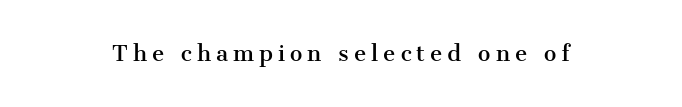
Q: Is the text italic (slanted)? A: No, it is upright.
Q: Is the text underlined? A: No.
Q: Is the spacing between letters normal or unusually wide? A: Unusually wide.
